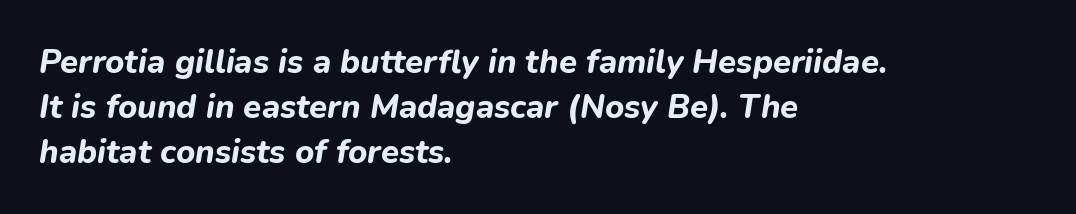
Q: Is the text bold? A: Yes.
Q: Is the text italic (slanted)? A: Yes, it leans right by about 9 degrees.
Q: Is the text underlined? A: No.
Q: How is the paragraph aligned? A: Left-aligned.
Q: Is the spacing between letters normal or unusually wide? A: Normal.
Q: Is the spacing between lines tight, normal or loose? A: Normal.
Q: Width (condensed, normal, or wide)? A: Normal.
Q: Stroke contrast? A: Low.
Q: x-height? A: Medium.
Q: Monospaced? A: No.
